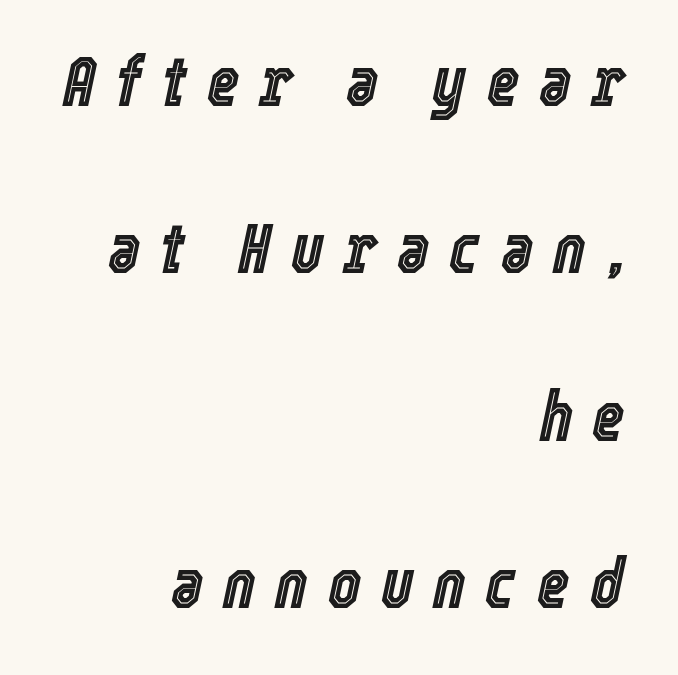
The image shows 70 px condensed type, italic (leaning right); set right-aligned, loose line spacing (2.39x), unusually wide letter spacing (+0.28 em), not underlined; a medium x-height.
